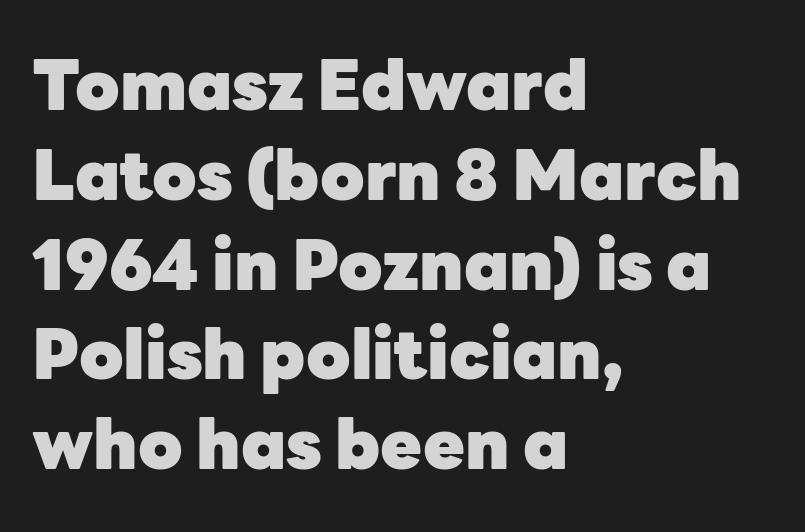
A typesetter would call this proportional, since set widths differ per character. This block has exactly the height ordinary leading produces. Ascenders rise straight up at ninety degrees. The glyphs are unaccompanied by any horizontal stroke below them. The face used here has the dense, thick strokes of a bold. The rendering keeps characters at their native spacing.
